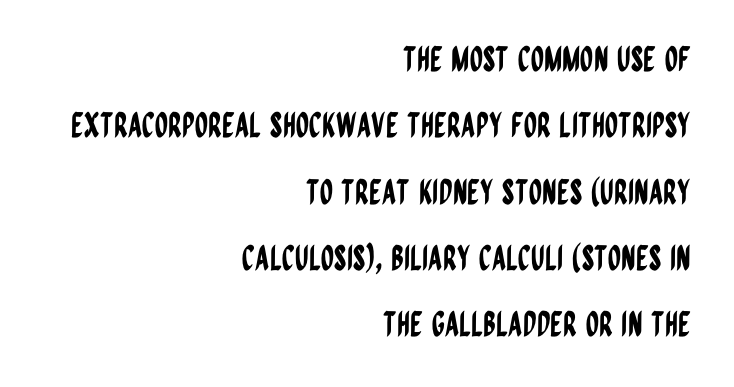
Q: Is the text italic (slanted)? A: No, it is upright.
Q: Is the typeface a serif or a sans-serif typeface? A: Sans-serif.
Q: Is the text underlined? A: No.
Q: How is the paragraph aligned? A: Right-aligned.
Q: Is the spacing between letters normal or unusually wide? A: Normal.
Q: Is the spacing between lines tight, normal or loose? A: Loose.
Q: Width (condensed, normal, or wide)? A: Condensed.
Q: Stroke contrast? A: Low.
Q: x-height? A: Large.
Q: Monospaced? A: No.
